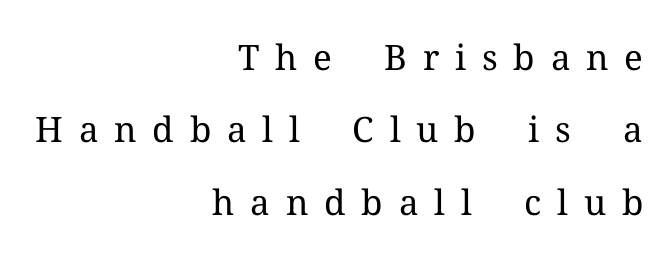
Q: Is the text bold? A: No.
Q: Is the text italic (slanted)? A: No, it is upright.
Q: Is the typeface a serif or a sans-serif typeface? A: Serif.
Q: Is the text underlined? A: No.
Q: How is the paragraph aligned? A: Right-aligned.
Q: Is the spacing between letters normal or unusually wide? A: Unusually wide.
Q: Is the spacing between lines tight, normal or loose? A: Loose.
Q: Width (condensed, normal, or wide)? A: Normal.
Q: Stroke contrast? A: Medium.
Q: x-height? A: Medium.
Q: Monospaced? A: No.
